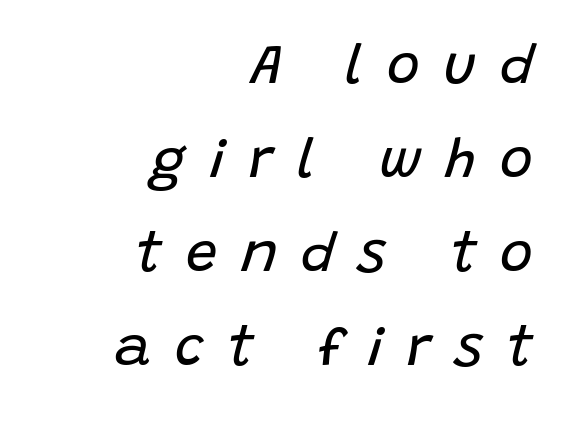
The strip under each line holds only bare page. The rendering anchors every line to the right-hand side. Is the letter spacing exaggerated? Yes — the characters are pushed far apart. Whoever set this chose a conventional vertical rhythm. The letters advance in unequal steps, a hallmark of proportional type. No chunkiness to these letters — they're not bold.
